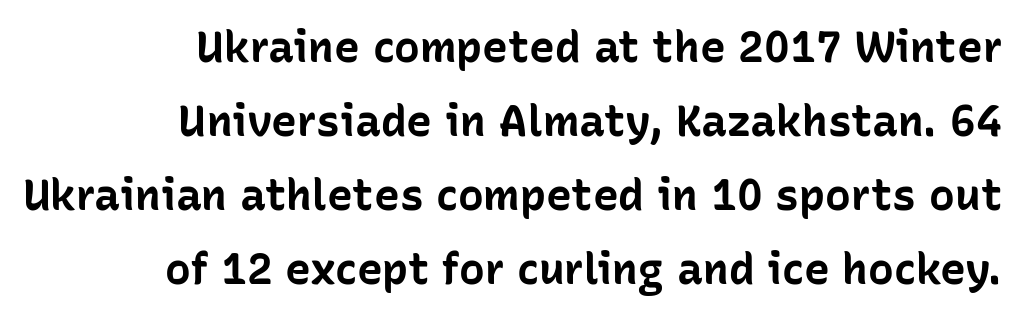
The setting favours the right margin, as signatures and pull-quotes sometimes do. If you drew a line through each stem, it would be perfectly vertical. Heavy-handed strokes throughout: this text is bold. Anything drawn beneath the words? Only blank space. The rendering shows plain stroke endings on the letterforms — a sans-serif design.
